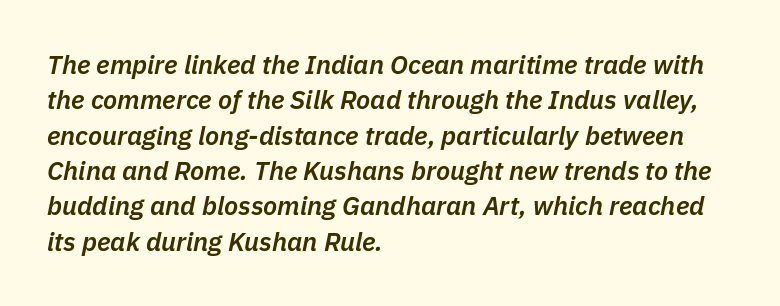
The image shows 26 px text type, italic (leaning right); set left-aligned, normal line spacing (1.36x), normal letter spacing, not underlined.
